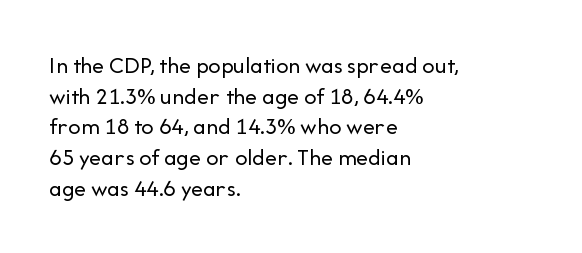
The image shows 24 px text type, upright; set left-aligned, normal line spacing (1.28x), normal letter spacing, not underlined.
